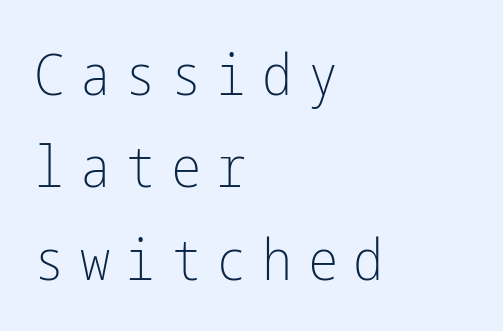
Q: Is the text bold? A: No.
Q: Is the text italic (slanted)? A: No, it is upright.
Q: Is the typeface a serif or a sans-serif typeface? A: Sans-serif.
Q: Is the text underlined? A: No.
Q: How is the paragraph aligned? A: Left-aligned.
Q: Is the spacing between letters normal or unusually wide? A: Unusually wide.
Q: Is the spacing between lines tight, normal or loose? A: Normal.
Q: Width (condensed, normal, or wide)? A: Condensed.
Q: Stroke contrast? A: Low.
Q: x-height? A: Medium.
